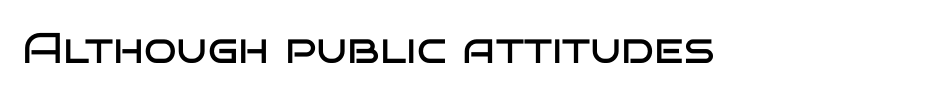
The image shows 43 px regular-weight, wide sans-serif type, upright; set normal letter spacing, not underlined; low stroke contrast and a large x-height.
